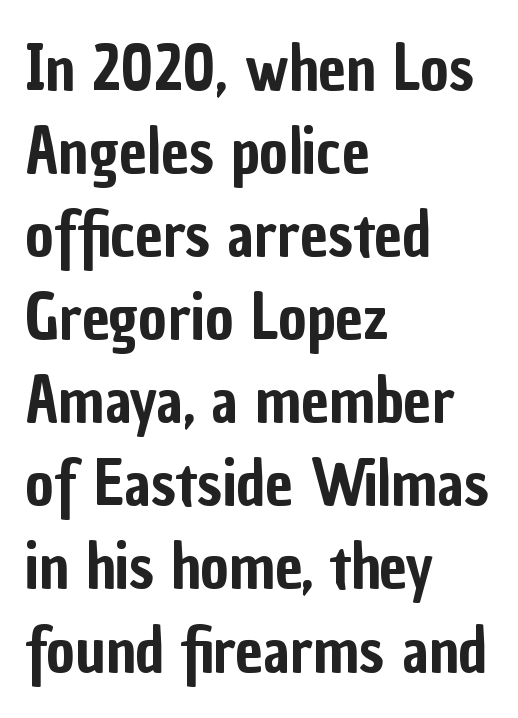
Underlining? Definitely not there. Does the leading feel generous? No, just average. Spacing verdict: proportional, widths tailored to each character. Italic? Not at all — the glyphs are vertical. These lines stack with their left ends in a neat column.
